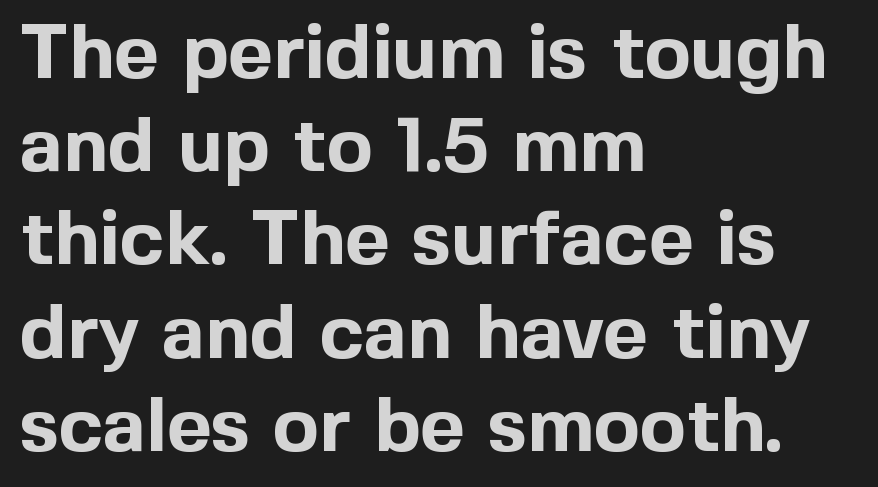
Q: Is the text bold? A: Yes.
Q: Is the text italic (slanted)? A: No, it is upright.
Q: Is the typeface a serif or a sans-serif typeface? A: Sans-serif.
Q: Is the text underlined? A: No.
Q: How is the paragraph aligned? A: Left-aligned.
Q: Is the spacing between letters normal or unusually wide? A: Normal.
Q: Width (condensed, normal, or wide)? A: Normal.
Q: x-height? A: Medium.
Q: Monospaced? A: No.
